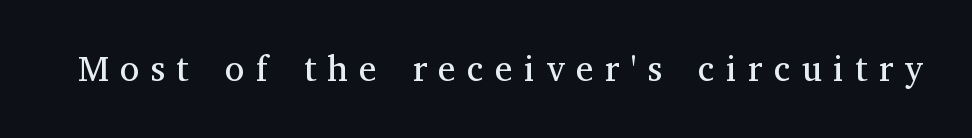
{"serif": "yes", "italic": "no", "bold": "no", "weight": "regular", "width": "normal", "stroke_contrast": "medium", "x_height": "medium", "monospaced": "no", "underline": "no", "letter_spacing": "wide", "letter_spacing_em": 0.31, "glyph_px": 36}
